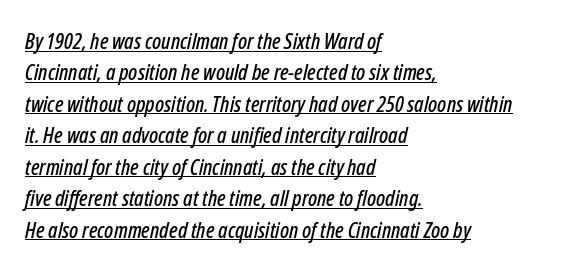
Q: Is the text italic (slanted)? A: Yes, it leans right by about 12 degrees.
Q: Is the text underlined? A: Yes.
Q: How is the paragraph aligned? A: Left-aligned.
Q: Is the spacing between letters normal or unusually wide? A: Normal.
Q: Is the spacing between lines tight, normal or loose? A: Normal.
